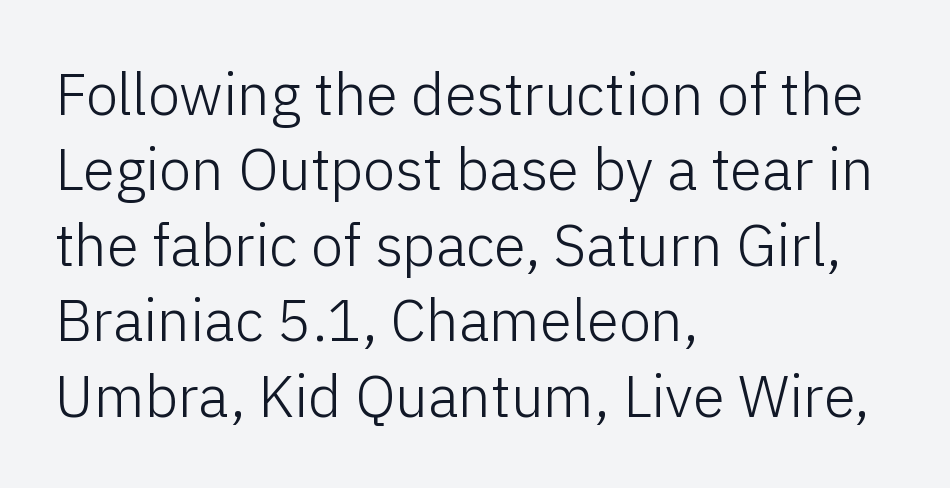
The image shows 58 px light sans-serif type, upright; set left-aligned, normal line spacing (1.3x), normal letter spacing, not underlined; low stroke contrast and a medium x-height.
